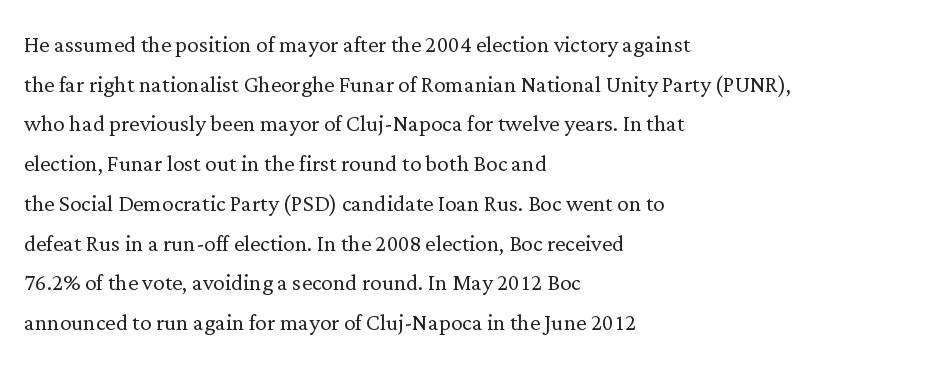
Q: Is the text bold? A: No.
Q: Is the text italic (slanted)? A: No, it is upright.
Q: Is the typeface a serif or a sans-serif typeface? A: Serif.
Q: Is the text underlined? A: No.
Q: How is the paragraph aligned? A: Left-aligned.
Q: Is the spacing between letters normal or unusually wide? A: Normal.
Q: Is the spacing between lines tight, normal or loose? A: Normal.
Q: Width (condensed, normal, or wide)? A: Normal.
Q: Stroke contrast? A: Low.
Q: x-height? A: Medium.
Q: Monospaced? A: No.
